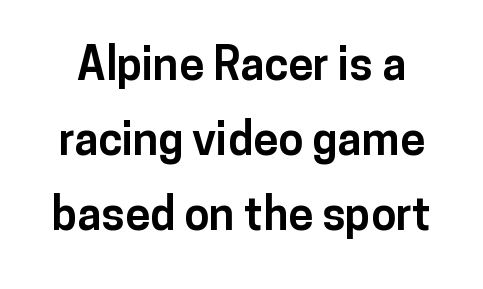
The image shows 45 px bold sans-serif type, upright; set normal line spacing (1.67x), normal letter spacing, not underlined; low stroke contrast and a medium x-height.
